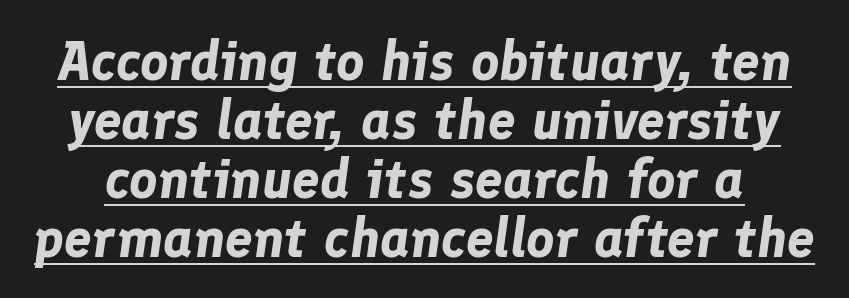
Does a line run under the words? Yes, clearly. Rows of type sit shoulder to shoulder in the vertical direction. Heavy, bold letterforms. Observe the lean: these are italic letterforms. Nobody touched the tracking dial on this one.
